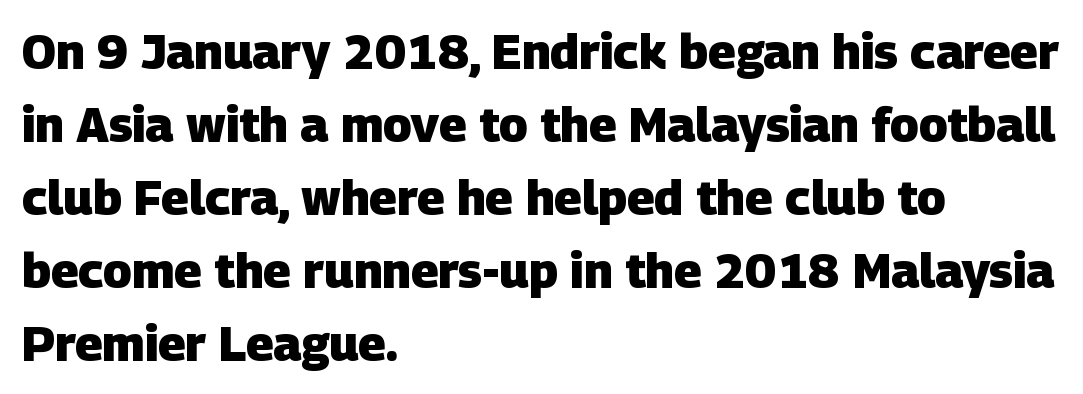
Q: Is the text bold? A: Yes.
Q: Is the typeface a serif or a sans-serif typeface? A: Sans-serif.
Q: Is the text underlined? A: No.
Q: How is the paragraph aligned? A: Left-aligned.
Q: Is the spacing between letters normal or unusually wide? A: Normal.
Q: Is the spacing between lines tight, normal or loose? A: Normal.
Q: Width (condensed, normal, or wide)? A: Normal.
Q: Stroke contrast? A: Low.
Q: x-height? A: Large.
Q: Monospaced? A: No.
